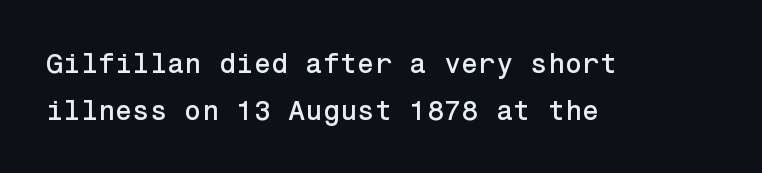
The image shows 28 px sans-serif type, upright; set left-aligned, normal line spacing (1.67x), normal letter spacing, not underlined; low stroke contrast and a medium x-height.
